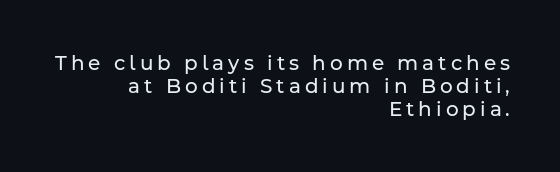
{"italic": "no", "bold": "no", "underline": "no", "align": "right", "line_spacing": "tight", "line_spacing_ratio": 1.15, "letter_spacing": "wide", "letter_spacing_em": 0.2, "glyph_px": 20}
